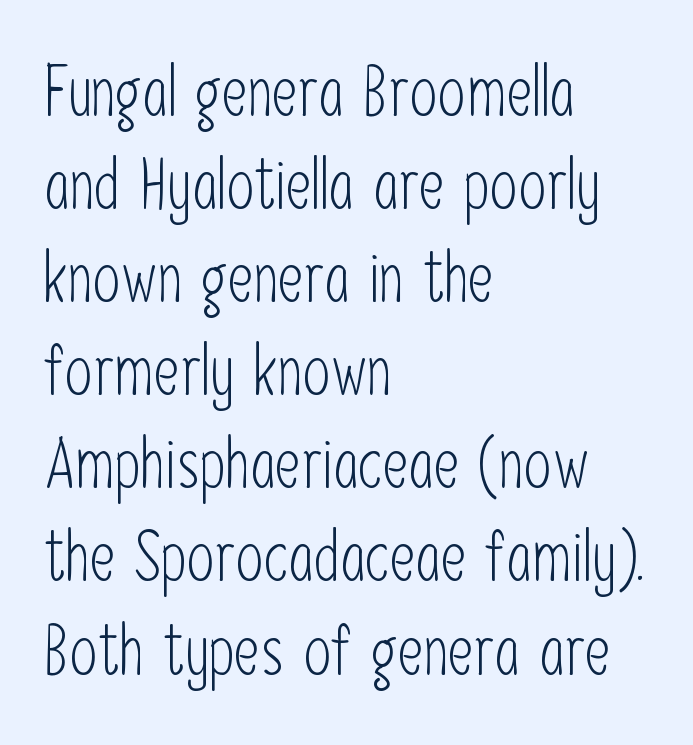
{"serif": "no", "italic": "no", "bold": "no", "weight": "light", "width": "condensed", "stroke_contrast": "low", "x_height": "medium", "monospaced": "no", "underline": "no", "align": "left", "line_spacing": "normal", "line_spacing_ratio": 1.33, "letter_spacing": "normal", "letter_spacing_em": 0.0, "glyph_px": 70}
